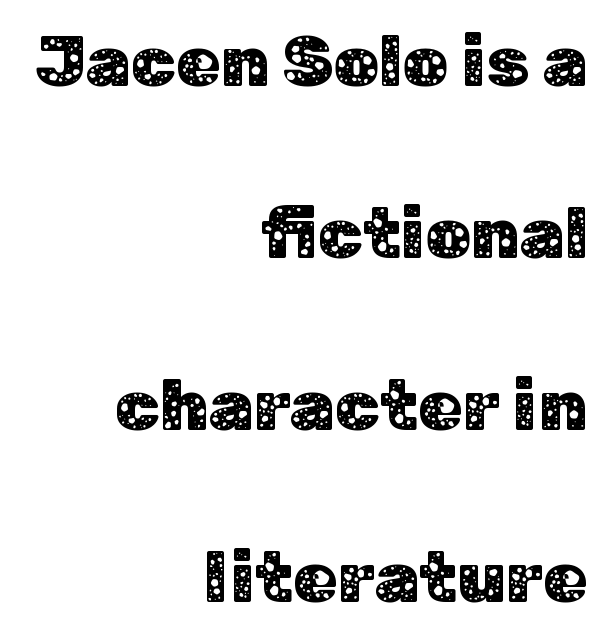
Where is the straight margin? On the right. Each letter's strokes conclude bluntly, with no projecting serifs. Is this a fixed-width face? No — the glyphs have proportional, varying widths. Letter spacing: default. This is roman type, the default non-slanted kind.
